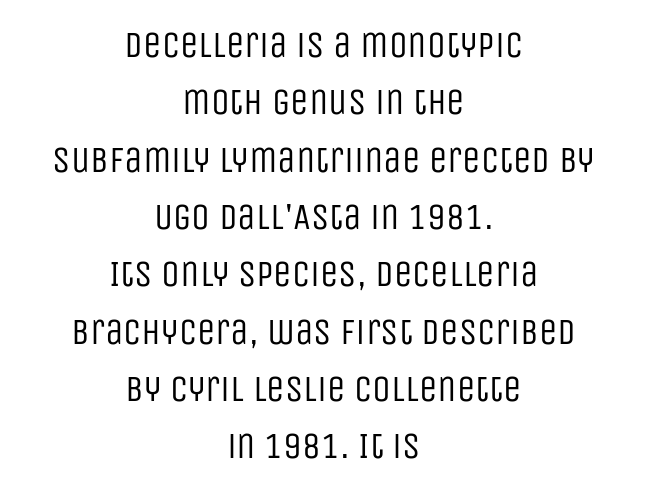
Q: Is the text bold? A: No.
Q: Is the text italic (slanted)? A: No, it is upright.
Q: Is the typeface a serif or a sans-serif typeface? A: Sans-serif.
Q: Is the text underlined? A: No.
Q: How is the paragraph aligned? A: Centered.
Q: Is the spacing between letters normal or unusually wide? A: Normal.
Q: Is the spacing between lines tight, normal or loose? A: Normal.
Q: Width (condensed, normal, or wide)? A: Condensed.
Q: Stroke contrast? A: Low.
Q: x-height? A: Large.
Q: Monospaced? A: No.
